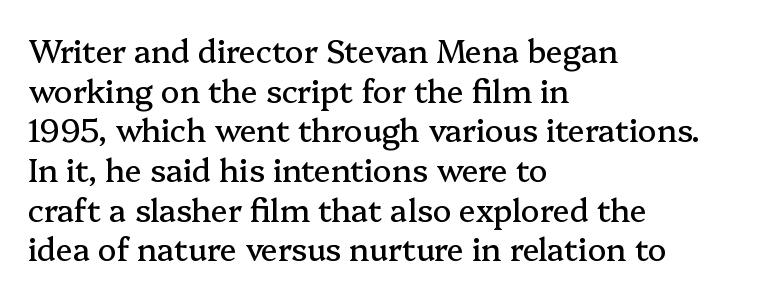
Here the glyphs are tracked normally, forming tight word shapes. When letters stand straight like this, we call the style roman or upright. Examine the stroke ends and you'll spot serifs. Unmarked baselines from the first word to the last.
